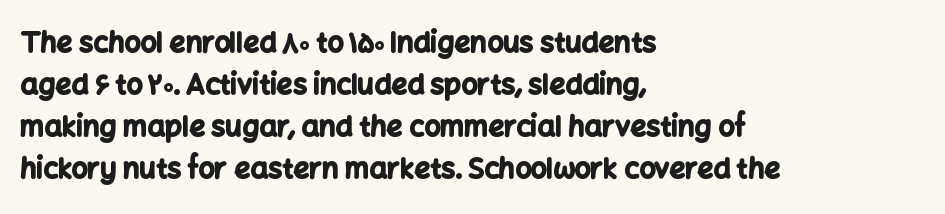
The image shows 28 px bold sans-serif type, upright; set left-aligned, normal line spacing (1.5x), normal letter spacing, not underlined; low stroke contrast and a medium x-height.
